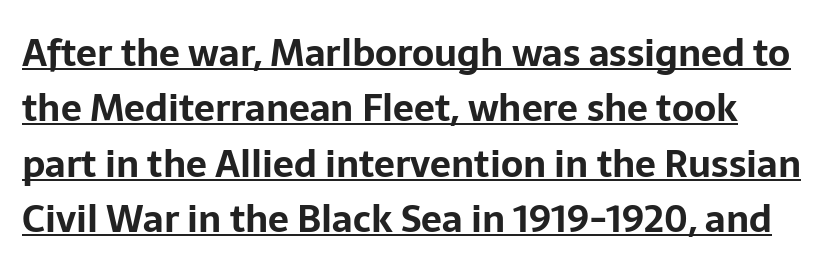
Q: Is the text bold? A: Yes.
Q: Is the text italic (slanted)? A: No, it is upright.
Q: Is the typeface a serif or a sans-serif typeface? A: Sans-serif.
Q: Is the text underlined? A: Yes.
Q: Is the spacing between letters normal or unusually wide? A: Normal.
Q: Is the spacing between lines tight, normal or loose? A: Normal.
Q: Width (condensed, normal, or wide)? A: Normal.
Q: Stroke contrast? A: Low.
Q: x-height? A: Medium.
Q: Monospaced? A: No.
